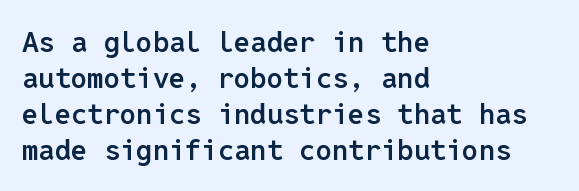
{"serif": "no", "italic": "no", "bold": "semi", "weight": "semibold", "width": "normal", "stroke_contrast": "low", "x_height": "medium", "monospaced": "yes", "underline": "no", "align": "left", "line_spacing_ratio": 1.24, "letter_spacing": "normal", "letter_spacing_em": 0.0, "glyph_px": 29}
